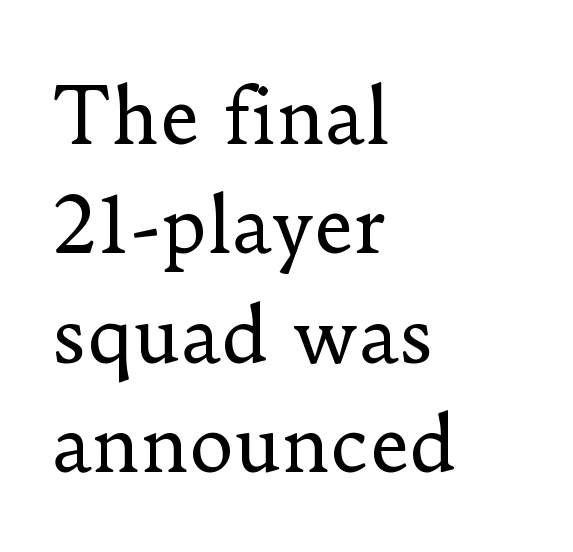
The image shows 76 px regular-weight serif type, upright; set left-aligned, normal line spacing (1.44x), normal letter spacing, not underlined; low stroke contrast and a small x-height.
